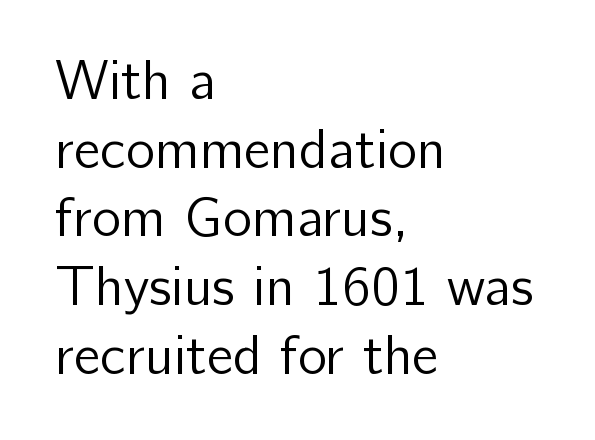
A bare baseline throughout the passage. The setting favours the left margin, as ordinary paragraphs usually do. These lines are rendered in a variable-pitch font. Bold? No — there's no thickening of the strokes. Tracking here is standard; glyphs follow each other at the usual distance.
